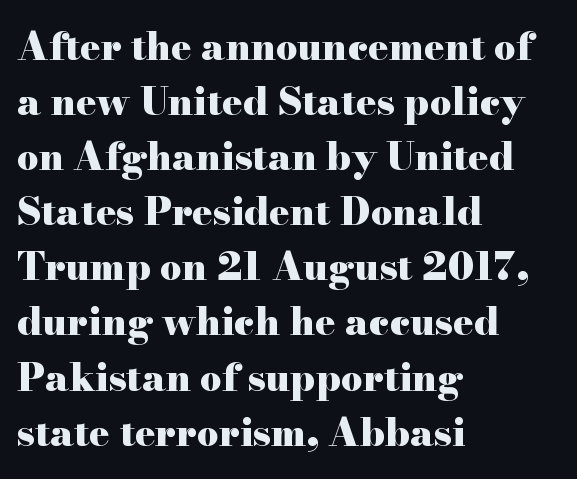
Teacher's note: observe the even left margin — that is flush-left alignment. Whoever set this chose a conventional vertical rhythm. A typesetter would call this proportional, since set widths differ per character. The glyphs are unaccompanied by any horizontal stroke below them.
